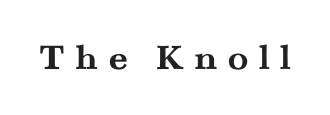
Q: Is the text bold? A: Yes.
Q: Is the text italic (slanted)? A: No, it is upright.
Q: Is the typeface a serif or a sans-serif typeface? A: Serif.
Q: Is the text underlined? A: No.
Q: Is the spacing between letters normal or unusually wide? A: Unusually wide.
Q: Width (condensed, normal, or wide)? A: Wide.
Q: Stroke contrast? A: Medium.
Q: x-height? A: Small.
Q: Monospaced? A: No.
